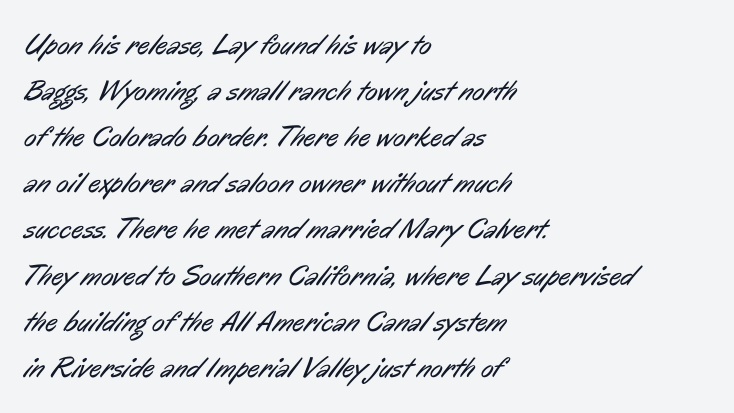
Q: Is the text bold? A: No.
Q: Is the typeface a serif or a sans-serif typeface? A: Sans-serif.
Q: Is the text underlined? A: No.
Q: How is the paragraph aligned? A: Left-aligned.
Q: Is the spacing between letters normal or unusually wide? A: Normal.
Q: Is the spacing between lines tight, normal or loose? A: Normal.
Q: Width (condensed, normal, or wide)? A: Condensed.
Q: Stroke contrast? A: Low.
Q: x-height? A: Medium.
Q: Monospaced? A: No.
